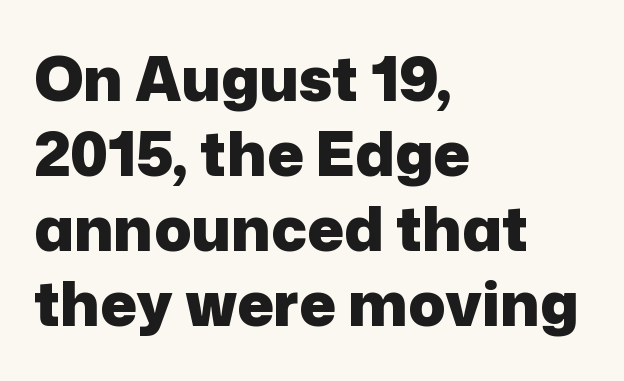
Q: Is the text bold? A: Yes.
Q: Is the text italic (slanted)? A: No, it is upright.
Q: Is the typeface a serif or a sans-serif typeface? A: Sans-serif.
Q: Is the text underlined? A: No.
Q: How is the paragraph aligned? A: Left-aligned.
Q: Is the spacing between letters normal or unusually wide? A: Normal.
Q: Width (condensed, normal, or wide)? A: Normal.
Q: Stroke contrast? A: Low.
Q: x-height? A: Medium.
Q: Monospaced? A: No.
